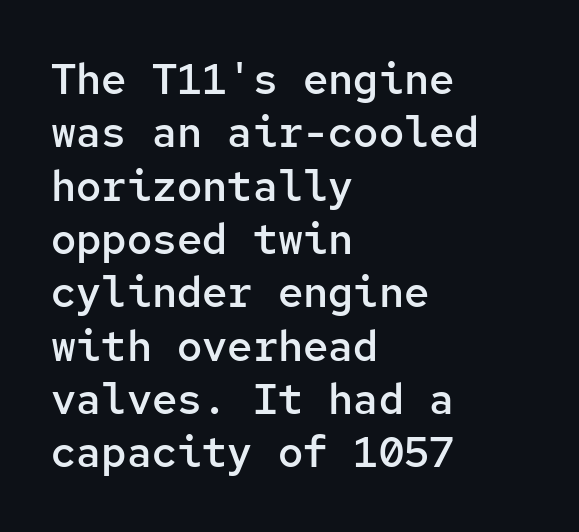
Q: Is the text bold? A: Semi-bold.
Q: Is the text italic (slanted)? A: No, it is upright.
Q: Is the typeface a serif or a sans-serif typeface? A: Sans-serif.
Q: Is the text underlined? A: No.
Q: How is the paragraph aligned? A: Left-aligned.
Q: Is the spacing between letters normal or unusually wide? A: Normal.
Q: Is the spacing between lines tight, normal or loose? A: Normal.
Q: Width (condensed, normal, or wide)? A: Normal.
Q: Stroke contrast? A: Low.
Q: x-height? A: Medium.
Q: Monospaced? A: Yes.
